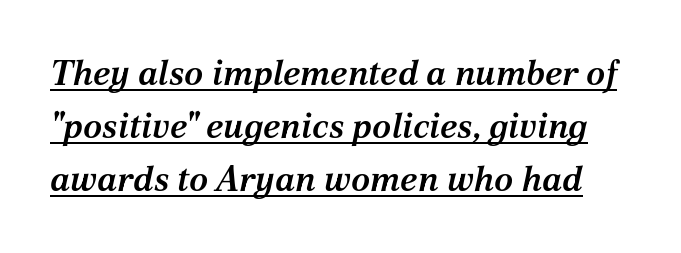
Q: Is the text bold? A: Semi-bold.
Q: Is the text italic (slanted)? A: Yes, it leans right by about 12 degrees.
Q: Is the typeface a serif or a sans-serif typeface? A: Serif.
Q: Is the text underlined? A: Yes.
Q: Is the spacing between letters normal or unusually wide? A: Normal.
Q: Is the spacing between lines tight, normal or loose? A: Normal.
Q: Width (condensed, normal, or wide)? A: Normal.
Q: Stroke contrast? A: Medium.
Q: x-height? A: Medium.
Q: Monospaced? A: No.
